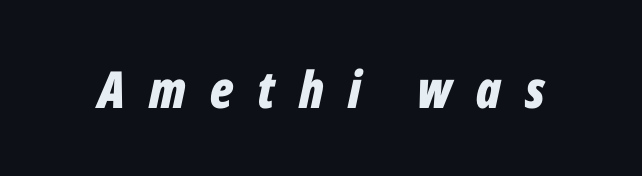
{"italic": "yes", "lean": "right", "slant_degrees": 12, "bold": "yes", "weight": "bold", "width": "condensed", "stroke_contrast": "low", "x_height": "medium", "monospaced": "no", "underline": "no", "letter_spacing": "wide", "letter_spacing_em": 0.47, "glyph_px": 51}
